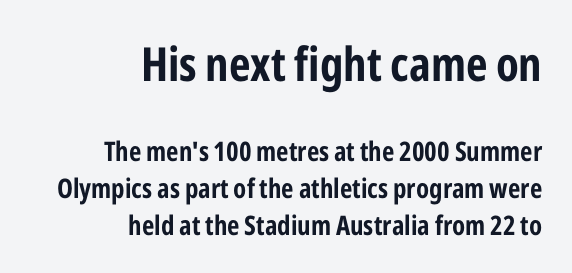
The image shows 47 px bold, condensed sans-serif type, upright; set right-aligned, normal line spacing (1.37x), normal letter spacing, not underlined; the first (top) block is 1.74x larger; low stroke contrast and a medium x-height.
